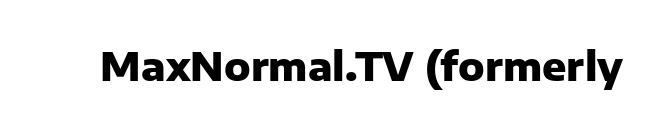
The image shows 40 px heavy sans-serif type, upright; set normal letter spacing, not underlined; low stroke contrast and a medium x-height.
